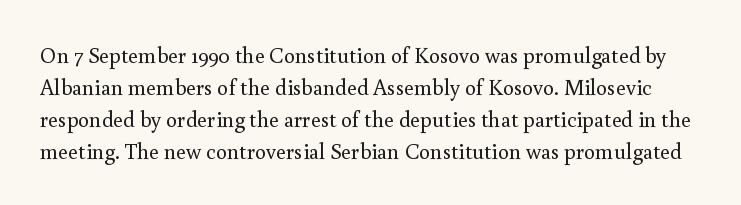
{"italic": "no", "bold": "no", "underline": "no", "line_spacing": "normal", "line_spacing_ratio": 1.45, "letter_spacing": "normal", "letter_spacing_em": 0.0, "glyph_px": 22}
